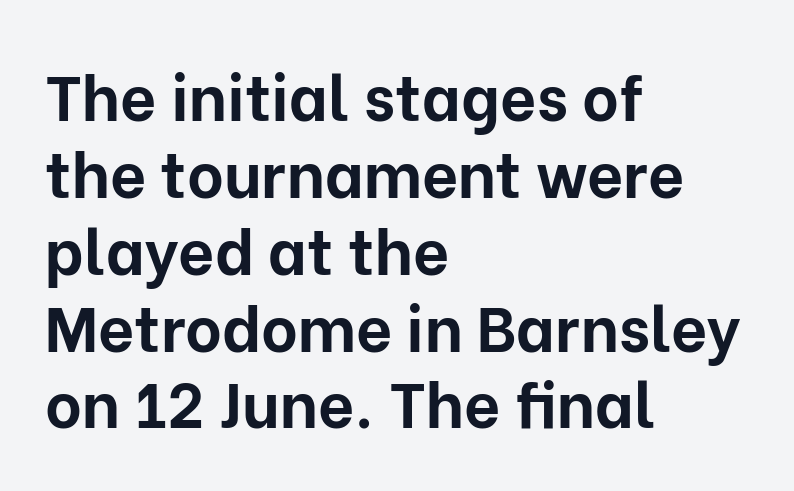
{"serif": "no", "italic": "no", "bold": "yes", "weight": "bold", "width": "normal", "stroke_contrast": "low", "x_height": "medium", "monospaced": "no", "underline": "no", "align": "left", "line_spacing_ratio": 1.22, "letter_spacing": "normal", "letter_spacing_em": 0.0, "glyph_px": 63}
